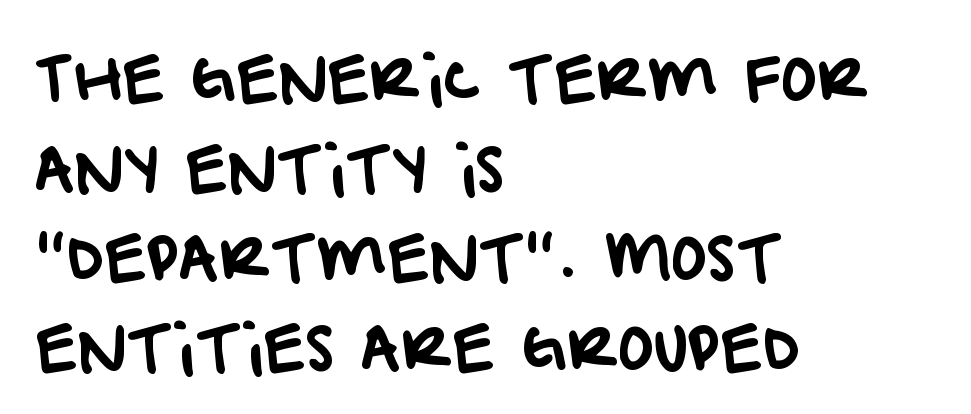
Q: Is the typeface a serif or a sans-serif typeface? A: Sans-serif.
Q: Is the text underlined? A: No.
Q: How is the paragraph aligned? A: Left-aligned.
Q: Is the spacing between letters normal or unusually wide? A: Normal.
Q: Is the spacing between lines tight, normal or loose? A: Normal.
Q: Width (condensed, normal, or wide)? A: Normal.
Q: Stroke contrast? A: Low.
Q: x-height? A: Large.
Q: Monospaced? A: No.
